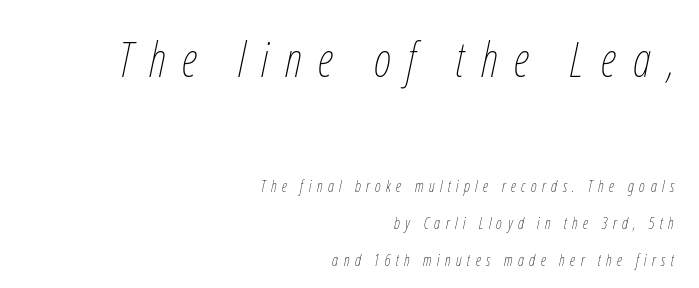
The image shows 48 px thin, condensed type, italic (leaning right); set right-aligned, loose line spacing (2.31x), unusually wide letter spacing (+0.34 em), not underlined; the first (top) block is 3.0x larger; low stroke contrast and a medium x-height.
